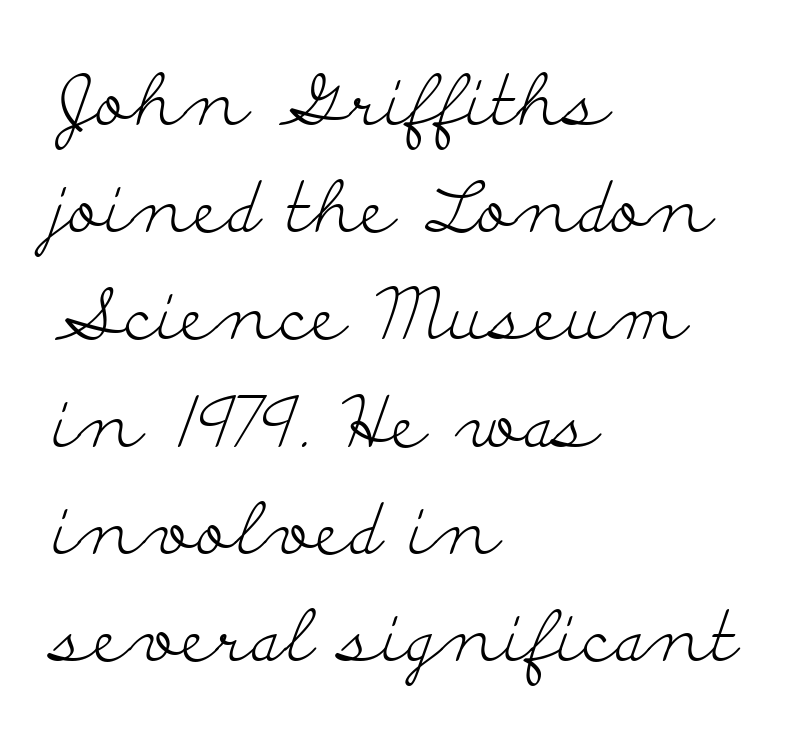
The image shows 71 px light, wide serif type; set left-aligned, normal line spacing (1.51x), normal letter spacing, not underlined; low stroke contrast and a small x-height.
